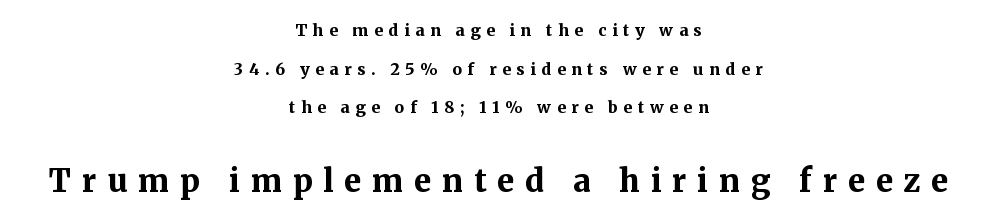
{"serif": "yes", "italic": "no", "bold": "yes", "weight": "bold", "width": "normal", "stroke_contrast": "medium", "x_height": "medium", "monospaced": "no", "underline": "no", "align": "center", "line_spacing": "loose", "line_spacing_ratio": 2.42, "letter_spacing": "wide", "letter_spacing_em": 0.35, "larger_block": "second", "size_ratio": 1.94, "glyph_px": 31}
